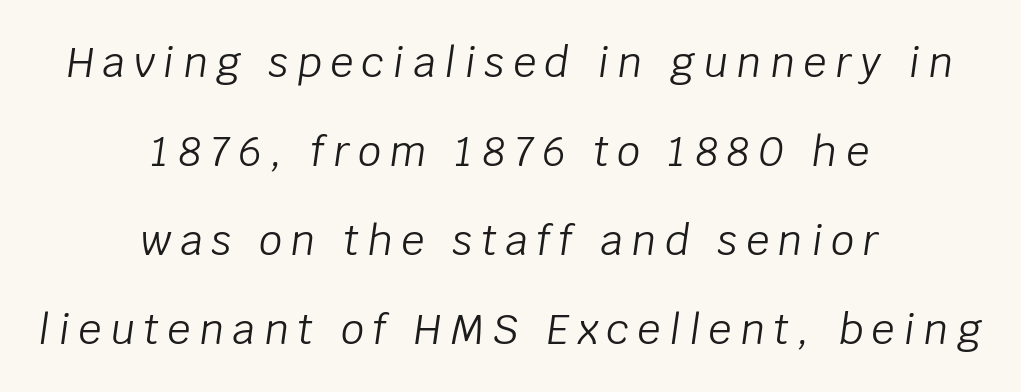
Q: Is the text bold? A: No.
Q: Is the text italic (slanted)? A: Yes, it leans right by about 8 degrees.
Q: Is the text underlined? A: No.
Q: How is the paragraph aligned? A: Centered.
Q: Is the spacing between letters normal or unusually wide? A: Unusually wide.
Q: Is the spacing between lines tight, normal or loose? A: Loose.
Q: Width (condensed, normal, or wide)? A: Normal.
Q: Stroke contrast? A: Low.
Q: x-height? A: Large.
Q: Monospaced? A: No.
